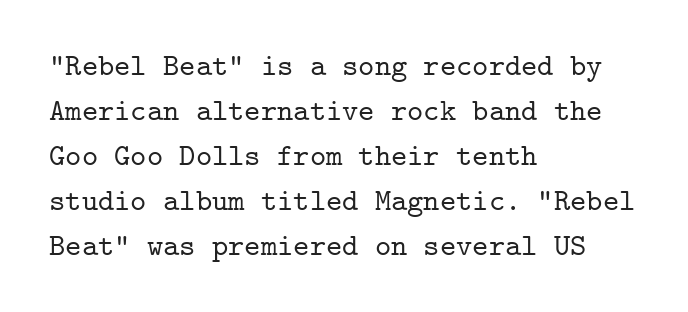
Q: Is the text italic (slanted)? A: No, it is upright.
Q: Is the typeface a serif or a sans-serif typeface? A: Serif.
Q: Is the text underlined? A: No.
Q: How is the paragraph aligned? A: Left-aligned.
Q: Is the spacing between letters normal or unusually wide? A: Normal.
Q: Is the spacing between lines tight, normal or loose? A: Normal.
Q: Width (condensed, normal, or wide)? A: Normal.
Q: Stroke contrast? A: Low.
Q: x-height? A: Medium.
Q: Monospaced? A: Yes.
